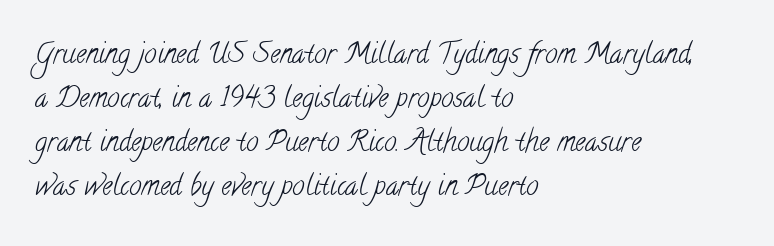
The image shows 28 px light, condensed serif type; set left-aligned, normal line spacing (1.57x), normal letter spacing, not underlined; low stroke contrast and a small x-height.
